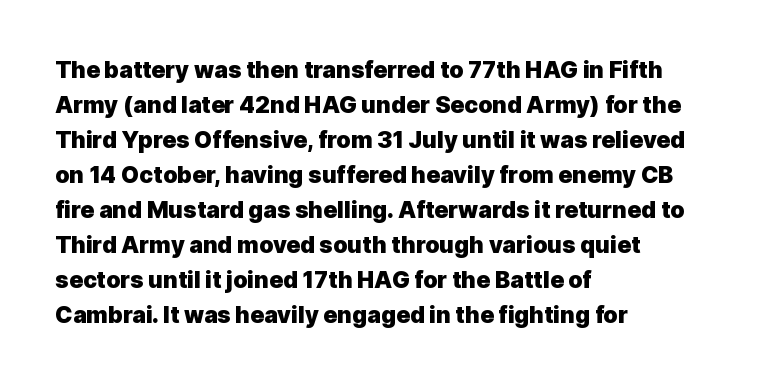
{"italic": "no", "bold": "yes", "underline": "no", "align": "left", "line_spacing": "normal", "line_spacing_ratio": 1.52, "letter_spacing": "normal", "letter_spacing_em": 0.0, "glyph_px": 23}
